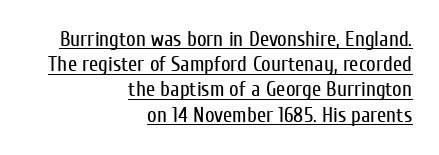
{"italic": "no", "bold": "no", "underline": "yes", "align": "right", "line_spacing_ratio": 1.2, "letter_spacing": "normal", "letter_spacing_em": 0.0, "glyph_px": 21}
